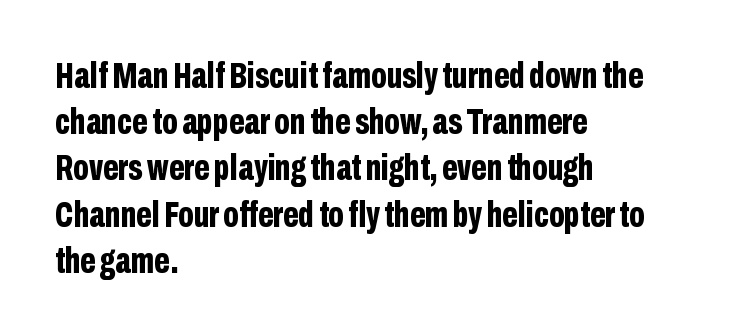
The image shows 37 px bold, condensed sans-serif type, upright; set left-aligned, normal line spacing (1.25x), normal letter spacing, not underlined; low stroke contrast and a medium x-height.
